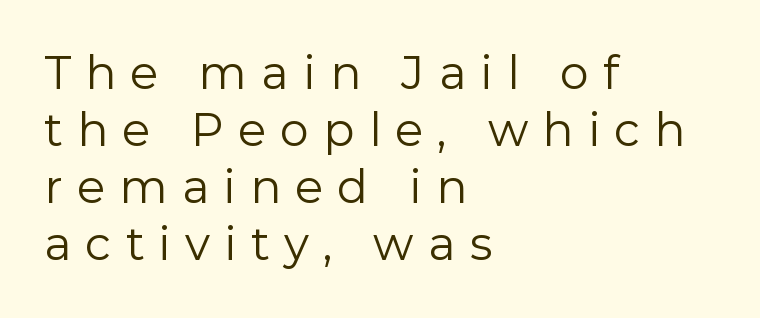
Is the letter spacing exaggerated? Yes — the characters are pushed far apart. A typesetter would label this face a sans. Notice how the passage keeps a crisp vertical edge on the left only. Weight class: somewhere from thin through regular. Just letters on the line, the space beneath them empty.
